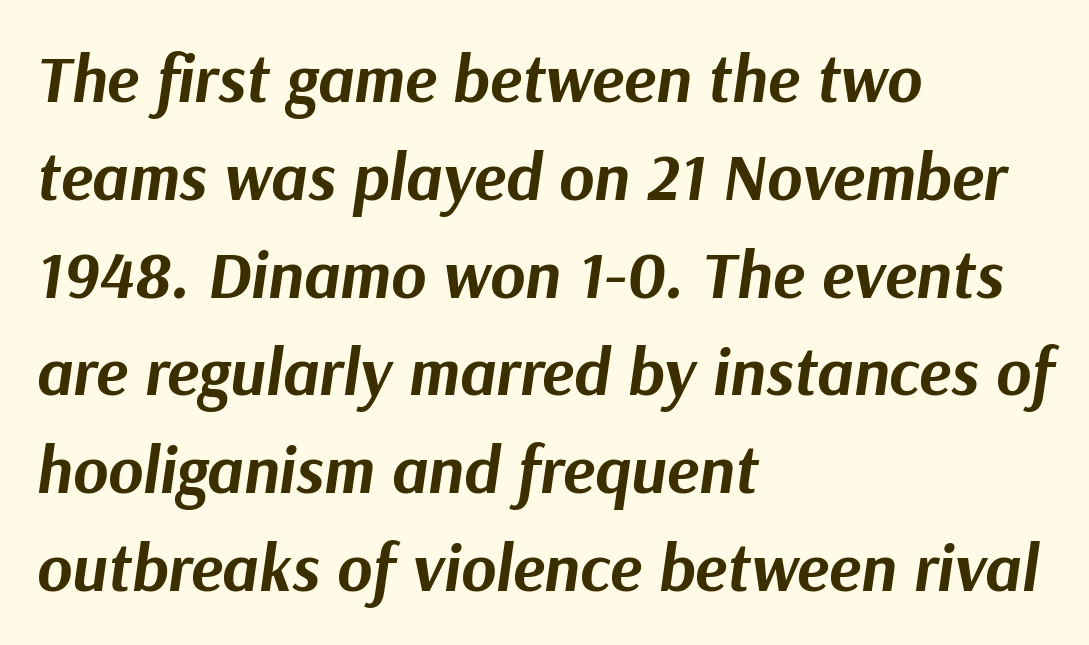
Vertical spacing — default. These lines are set flush left with a ragged right edge. The space beneath each line is pristine and unruled. What stands out about the letter spacing? Nothing — it is the standard amount.
